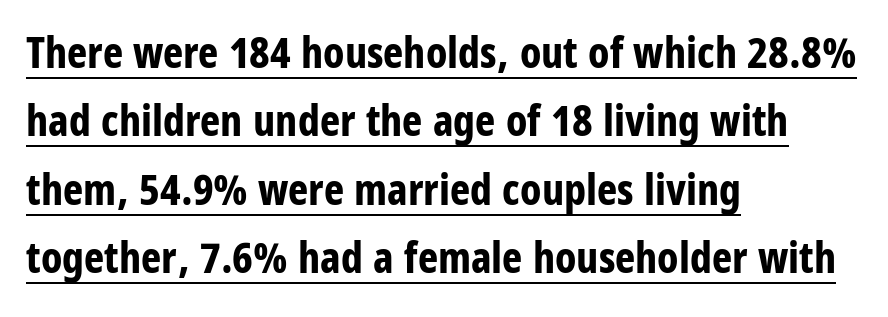
The rendered words wear a rule along their underside. If you drew a line through each stem, it would be perfectly vertical. Proportional: the letters do not fall into vertical columns. The strokes are fattened all the way to bold.
